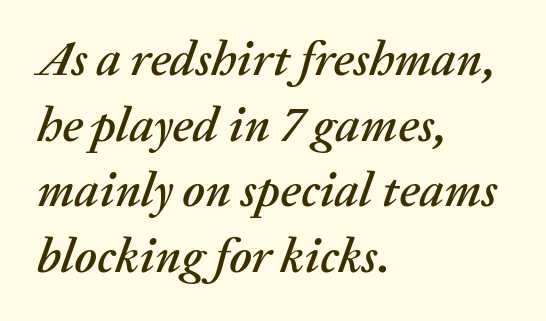
{"italic": "yes", "lean": "right", "slant_degrees": 20, "width": "normal", "stroke_contrast": "medium", "x_height": "medium", "monospaced": "no", "underline": "no", "align": "left", "line_spacing": "normal", "line_spacing_ratio": 1.34, "letter_spacing": "normal", "letter_spacing_em": 0.0, "glyph_px": 49}
